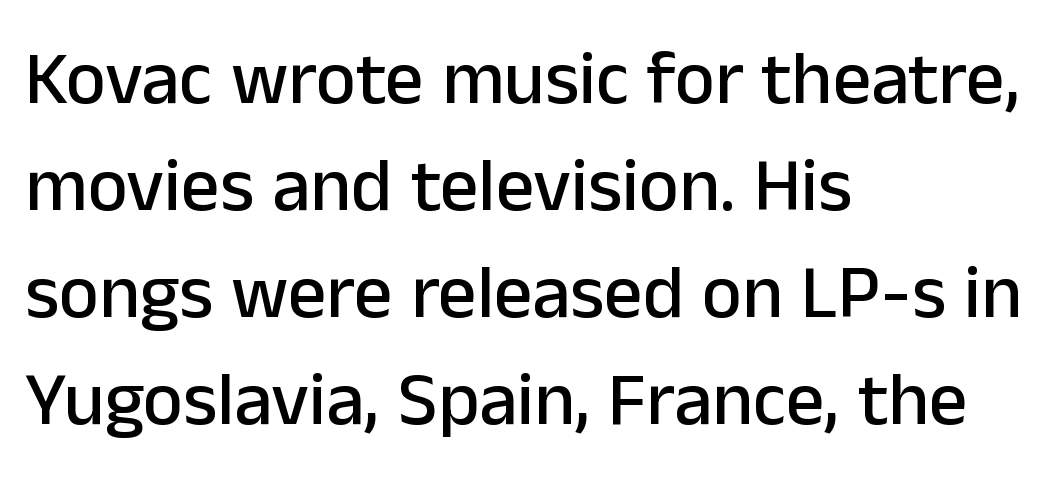
The image shows 76 px sans-serif type, upright; set left-aligned, normal line spacing (1.41x), normal letter spacing, not underlined; low stroke contrast and a medium x-height.
